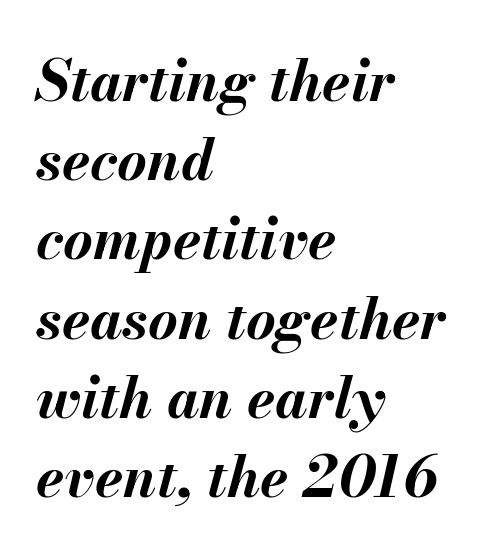
Q: Is the text bold? A: Yes.
Q: Is the text italic (slanted)? A: Yes, it leans right by about 13 degrees.
Q: Is the text underlined? A: No.
Q: How is the paragraph aligned? A: Left-aligned.
Q: Is the spacing between letters normal or unusually wide? A: Normal.
Q: Is the spacing between lines tight, normal or loose? A: Normal.
Q: Width (condensed, normal, or wide)? A: Normal.
Q: Stroke contrast? A: Medium.
Q: x-height? A: Small.
Q: Monospaced? A: No.
